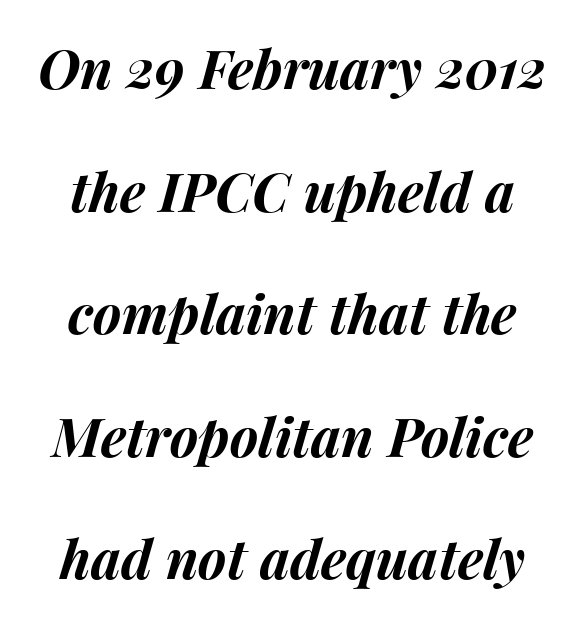
Q: Is the text bold? A: Yes.
Q: Is the text italic (slanted)? A: Yes, it leans right by about 15 degrees.
Q: Is the text underlined? A: No.
Q: Is the spacing between letters normal or unusually wide? A: Normal.
Q: Is the spacing between lines tight, normal or loose? A: Loose.
Q: Width (condensed, normal, or wide)? A: Normal.
Q: Stroke contrast? A: Medium.
Q: x-height? A: Medium.
Q: Monospaced? A: No.
